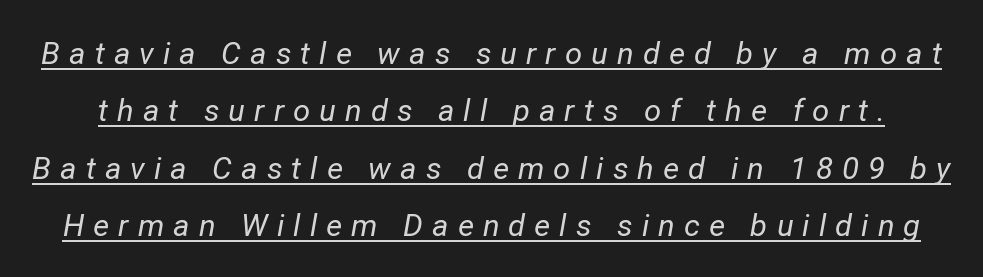
Q: Is the text bold? A: No.
Q: Is the text italic (slanted)? A: Yes, it leans right by about 12 degrees.
Q: Is the text underlined? A: Yes.
Q: Is the spacing between letters normal or unusually wide? A: Unusually wide.
Q: Width (condensed, normal, or wide)? A: Normal.
Q: Stroke contrast? A: Low.
Q: x-height? A: Medium.
Q: Monospaced? A: No.
